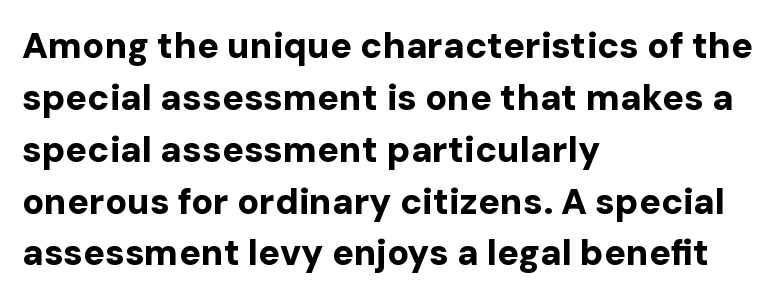
Q: Is the text bold? A: Yes.
Q: Is the text italic (slanted)? A: No, it is upright.
Q: Is the typeface a serif or a sans-serif typeface? A: Sans-serif.
Q: Is the text underlined? A: No.
Q: How is the paragraph aligned? A: Left-aligned.
Q: Is the spacing between letters normal or unusually wide? A: Normal.
Q: Is the spacing between lines tight, normal or loose? A: Normal.
Q: Width (condensed, normal, or wide)? A: Normal.
Q: Stroke contrast? A: Low.
Q: x-height? A: Medium.
Q: Monospaced? A: No.
